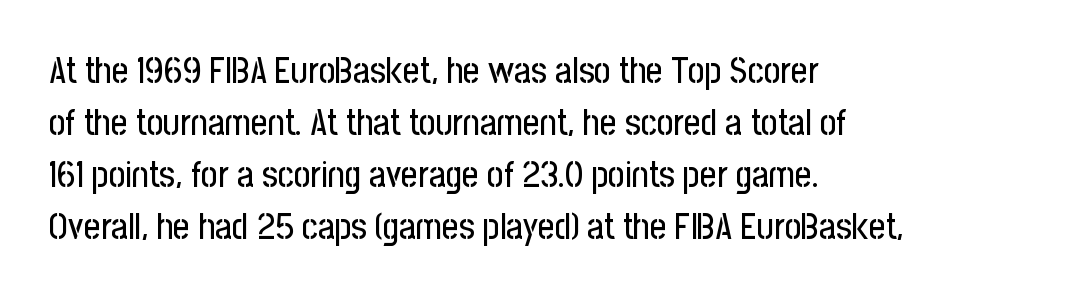
{"serif": "no", "italic": "no", "width": "condensed", "stroke_contrast": "low", "x_height": "medium", "monospaced": "no", "underline": "no", "align": "left", "line_spacing": "normal", "line_spacing_ratio": 1.44, "letter_spacing": "normal", "letter_spacing_em": 0.0, "glyph_px": 36}
